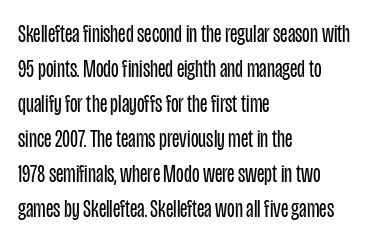
The image shows 25 px text type, upright; set left-aligned, normal line spacing (1.4x), normal letter spacing, not underlined.
